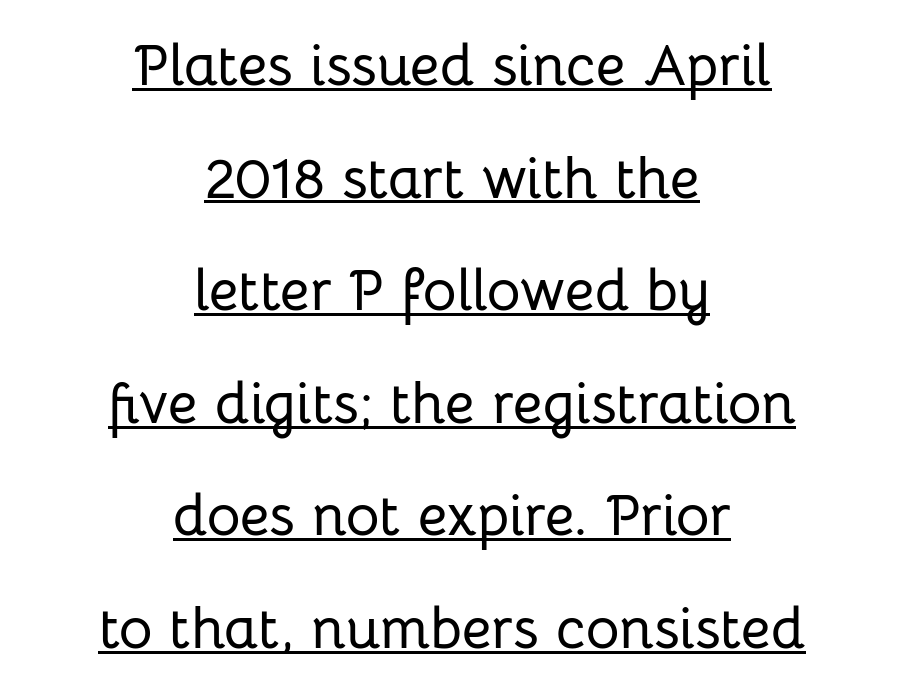
Compared with typical body copy, the letter spacing here is the same. Which margin do the lines hug? Neither — every line sits in the middle. Is there much room between lines? Yes — plenty of vertical air separates them. The typesetter has applied underlining to the passage shown.
